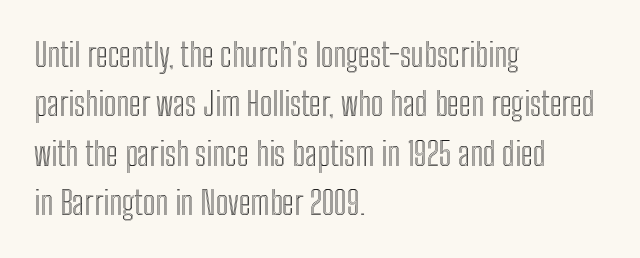
The image shows 33 px condensed type, upright; set left-aligned, normal line spacing (1.5x), normal letter spacing, not underlined; a medium x-height.
